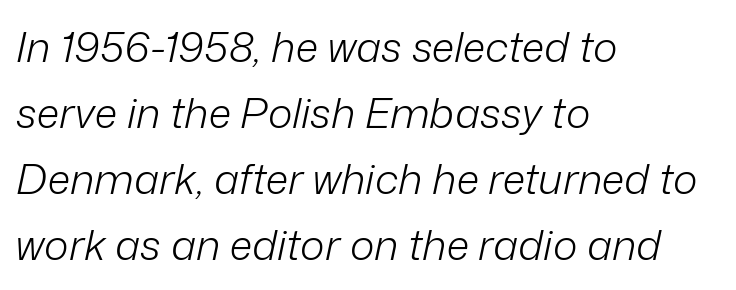
Q: Is the text bold? A: No.
Q: Is the text italic (slanted)? A: Yes, it leans right by about 12 degrees.
Q: Is the text underlined? A: No.
Q: How is the paragraph aligned? A: Left-aligned.
Q: Is the spacing between letters normal or unusually wide? A: Normal.
Q: Is the spacing between lines tight, normal or loose? A: Normal.
Q: Width (condensed, normal, or wide)? A: Normal.
Q: Stroke contrast? A: Low.
Q: x-height? A: Medium.
Q: Monospaced? A: No.
